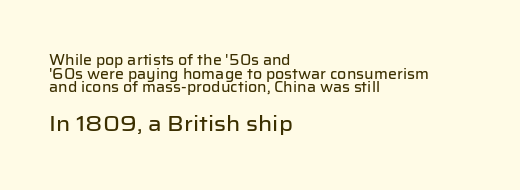
The image shows 21 px text type, upright; set left-aligned, tight line spacing (0.97x), normal letter spacing, not underlined; the second (bottom) block is 1.5x larger.
